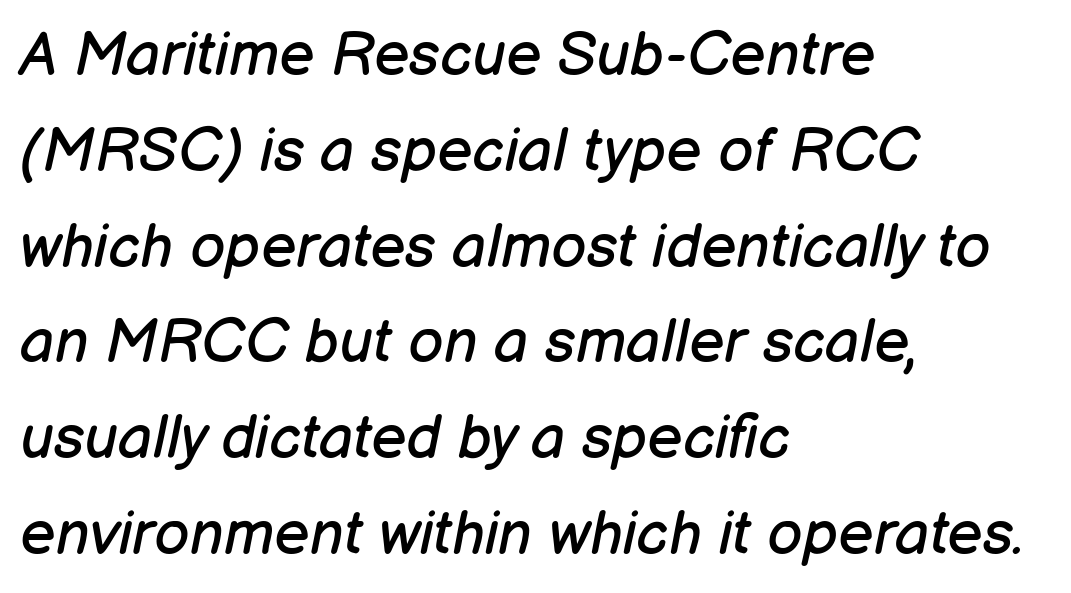
Q: Is the text bold? A: No.
Q: Is the text italic (slanted)? A: Yes, it leans right by about 12 degrees.
Q: Is the text underlined? A: No.
Q: How is the paragraph aligned? A: Left-aligned.
Q: Is the spacing between letters normal or unusually wide? A: Normal.
Q: Is the spacing between lines tight, normal or loose? A: Normal.
Q: Width (condensed, normal, or wide)? A: Normal.
Q: Stroke contrast? A: Low.
Q: x-height? A: Medium.
Q: Monospaced? A: No.
